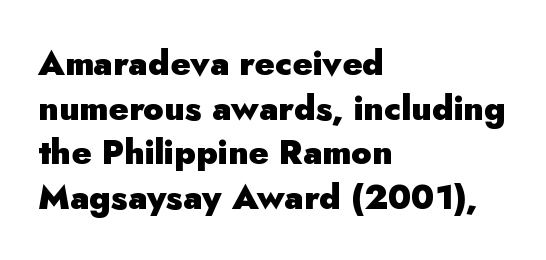
The image shows 34 px heavy sans-serif type, upright; set left-aligned, normal line spacing (1.31x), normal letter spacing, not underlined; low stroke contrast and a small x-height.
